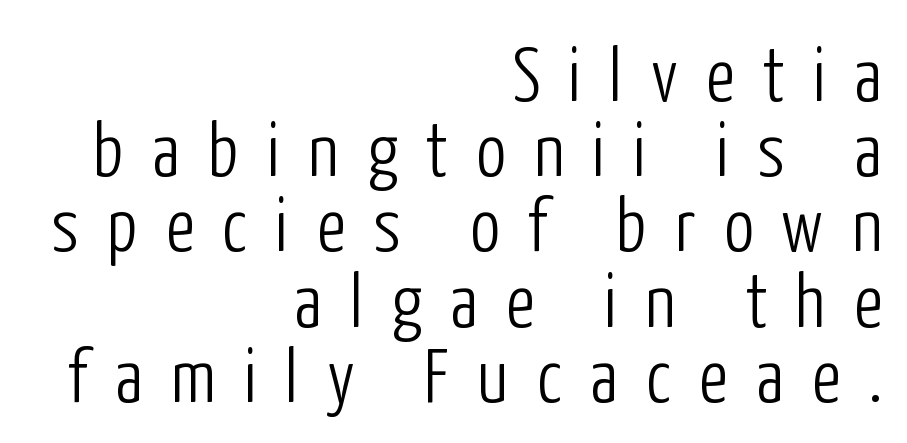
The image shows 76 px light, condensed sans-serif type, upright; set right-aligned, tight line spacing (0.99x), unusually wide letter spacing (+0.37 em), not underlined; low stroke contrast and a medium x-height.
